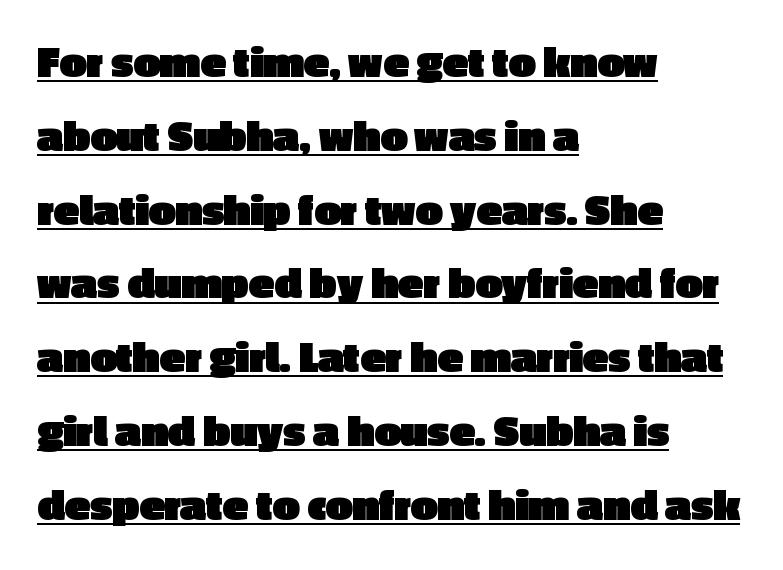
Alignment: flush left. Glance below the letters and you will spot a drawn line. Tall strokes in this sample are plumb rather than angled. Do the characters align in a grid? No, the font is proportional. The rendering shows plain stroke endings on the letterforms — a sans-serif design.
